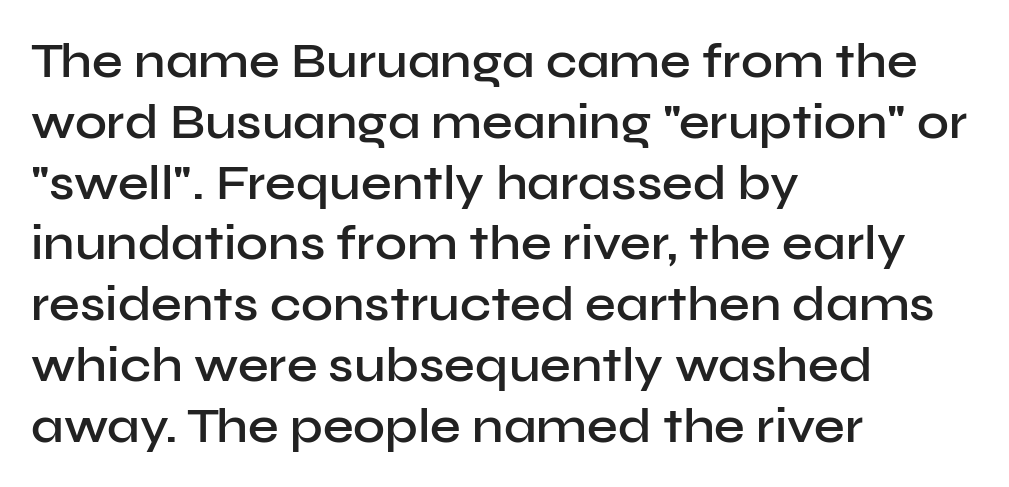
{"serif": "no", "italic": "no", "bold": "semi", "weight": "semibold", "width": "normal", "stroke_contrast": "low", "x_height": "medium", "monospaced": "no", "underline": "no", "align": "left", "line_spacing_ratio": 1.24, "letter_spacing": "normal", "letter_spacing_em": 0.0, "glyph_px": 49}
